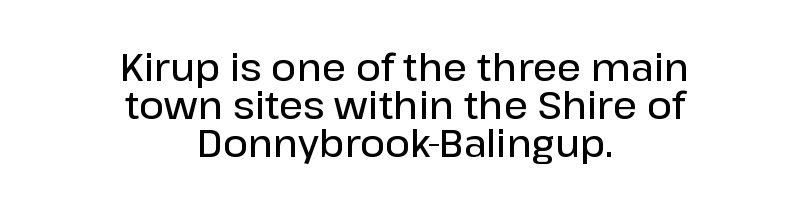
Summary of vertical rhythm: compact, with narrow interline spacing. Any mark beneath the type? The region is blank. Nobody touched the tracking dial on this one. Posture: straight, roman, zero tilt.
